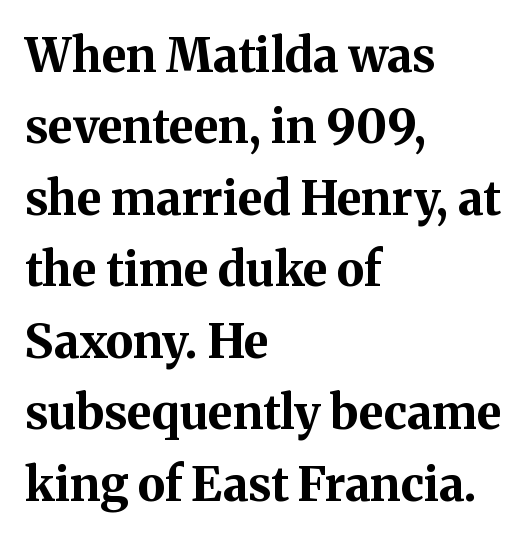
{"serif": "yes", "italic": "no", "bold": "yes", "weight": "bold", "width": "normal", "stroke_contrast": "medium", "x_height": "medium", "monospaced": "no", "underline": "no", "align": "left", "line_spacing": "normal", "line_spacing_ratio": 1.52, "letter_spacing": "normal", "letter_spacing_em": 0.0, "glyph_px": 47}
